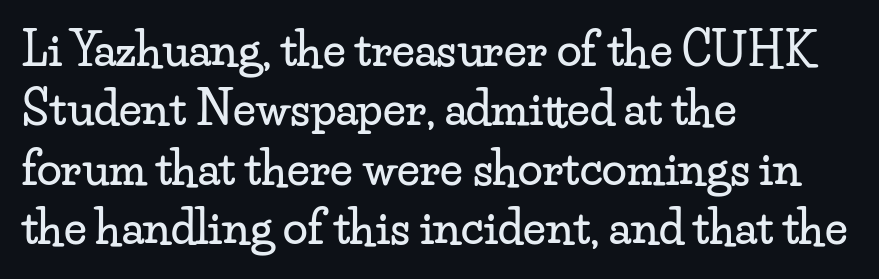
Upright lettering throughout. Words float on clear page, feet unadorned. A typesetter would call this proportional, since set widths differ per character. Regarding serifs, this sample has them. The horizontal fit of the characters is conventional and even.
